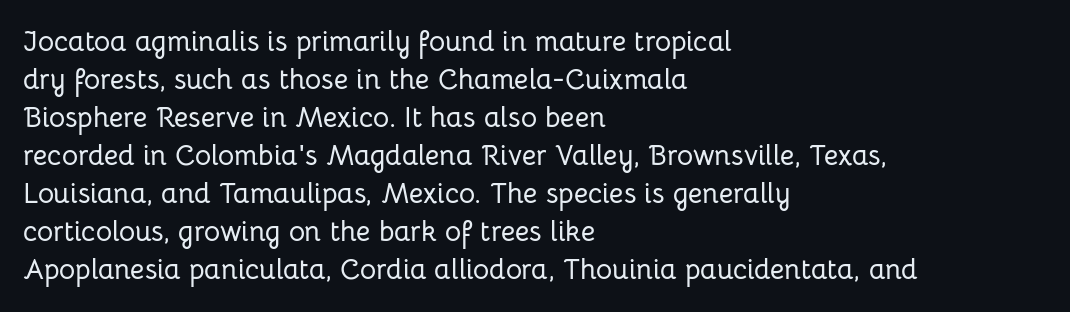
{"serif": "no", "italic": "no", "width": "normal", "stroke_contrast": "low", "x_height": "medium", "monospaced": "no", "underline": "no", "align": "left", "line_spacing": "normal", "line_spacing_ratio": 1.36, "letter_spacing": "normal", "letter_spacing_em": 0.0, "glyph_px": 28}
